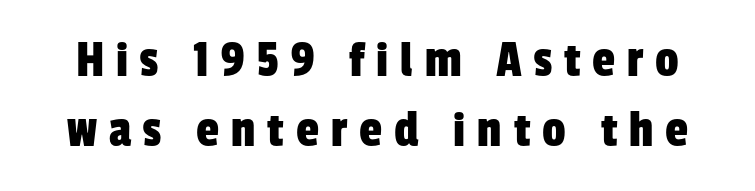
The letters carry no serifs — their stems end cleanly without finishing strokes. Note the varied advance widths — an 'i' is clearly narrower than an 'm'. The designer left line spacing at the default. The tracking jumps out immediately: characters are airy and widely separated. Underline: absent.
